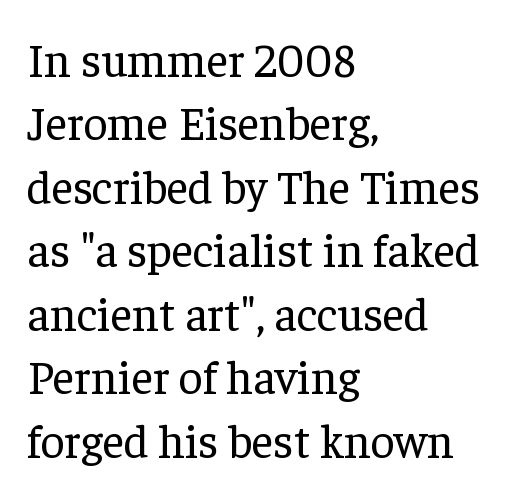
The image shows 47 px regular-weight serif type, upright; set left-aligned, normal line spacing (1.35x), normal letter spacing, not underlined; low stroke contrast and a medium x-height.
